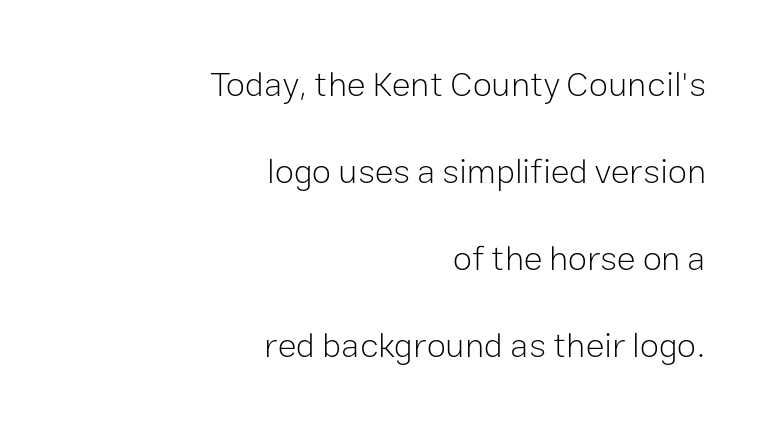
Q: Is the text bold? A: No.
Q: Is the text italic (slanted)? A: No, it is upright.
Q: Is the typeface a serif or a sans-serif typeface? A: Sans-serif.
Q: Is the text underlined? A: No.
Q: How is the paragraph aligned? A: Right-aligned.
Q: Is the spacing between letters normal or unusually wide? A: Normal.
Q: Is the spacing between lines tight, normal or loose? A: Loose.
Q: Width (condensed, normal, or wide)? A: Normal.
Q: Stroke contrast? A: Low.
Q: x-height? A: Medium.
Q: Monospaced? A: No.
